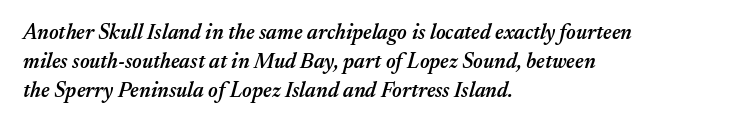
Q: Is the text bold? A: Semi-bold.
Q: Is the text italic (slanted)? A: Yes, it leans right by about 17 degrees.
Q: Is the text underlined? A: No.
Q: How is the paragraph aligned? A: Left-aligned.
Q: Is the spacing between letters normal or unusually wide? A: Normal.
Q: Is the spacing between lines tight, normal or loose? A: Normal.
